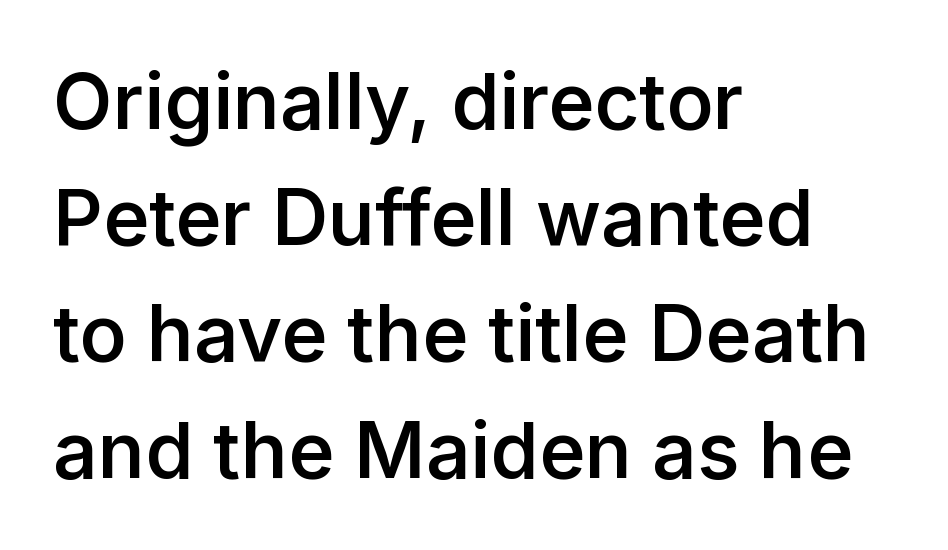
Q: Is the text bold? A: Semi-bold.
Q: Is the text italic (slanted)? A: No, it is upright.
Q: Is the typeface a serif or a sans-serif typeface? A: Sans-serif.
Q: Is the text underlined? A: No.
Q: How is the paragraph aligned? A: Left-aligned.
Q: Is the spacing between letters normal or unusually wide? A: Normal.
Q: Is the spacing between lines tight, normal or loose? A: Normal.
Q: Width (condensed, normal, or wide)? A: Normal.
Q: Stroke contrast? A: Low.
Q: x-height? A: Medium.
Q: Monospaced? A: No.
